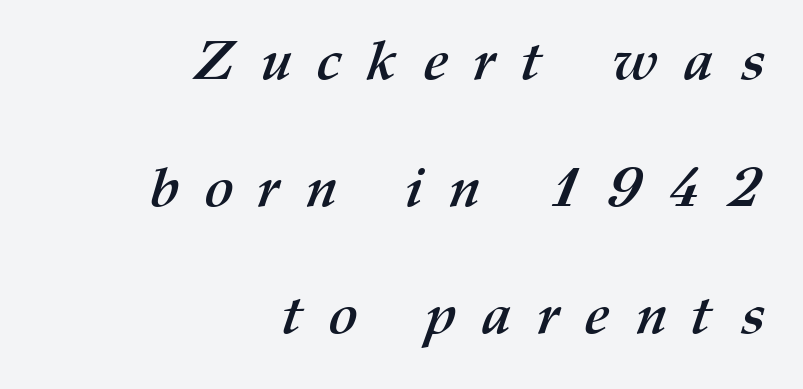
The face used here has the dense, thick strokes of a bold. Summary of vertical rhythm: relaxed, with wide interline spacing. Note the varied advance widths — an 'i' is clearly narrower than an 'm'. Visually the block forms a straight wall on the right and a jagged coastline on the left. This rendering widens character spacing well past its baseline value.
